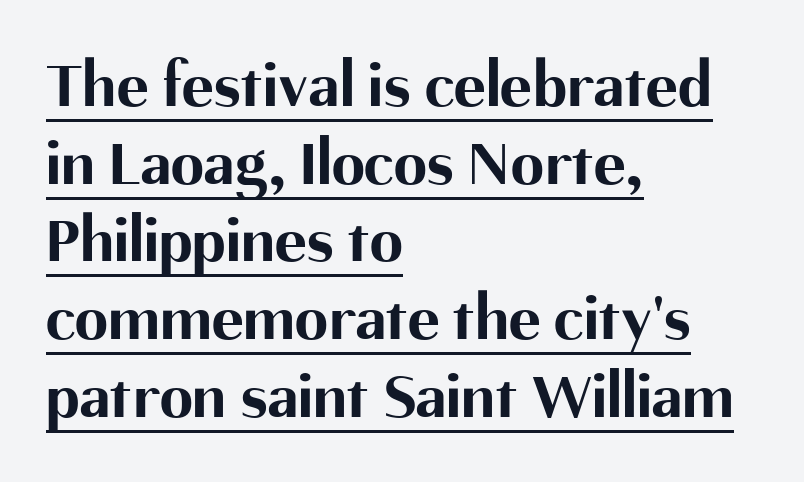
The image shows 67 px bold sans-serif type, upright; set left-aligned, line spacing 1.16x, normal letter spacing, underlined; medium stroke contrast and a medium x-height.
